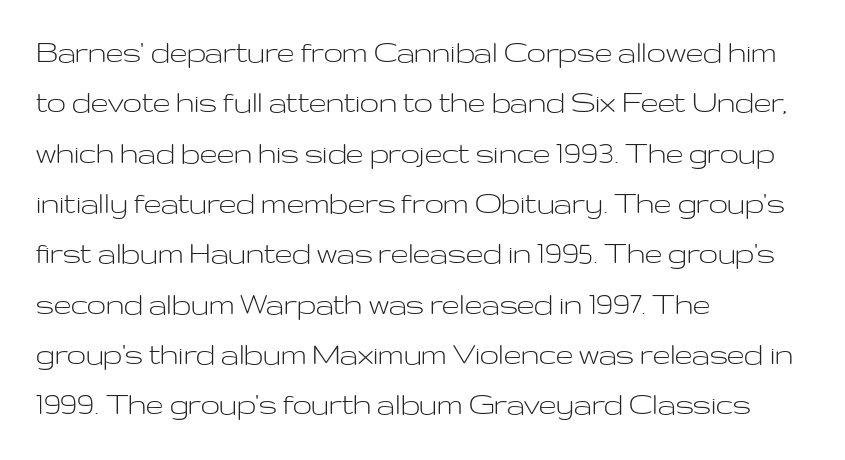
Q: Is the text bold? A: No.
Q: Is the text italic (slanted)? A: No, it is upright.
Q: Is the typeface a serif or a sans-serif typeface? A: Sans-serif.
Q: Is the text underlined? A: No.
Q: How is the paragraph aligned? A: Left-aligned.
Q: Is the spacing between letters normal or unusually wide? A: Normal.
Q: Is the spacing between lines tight, normal or loose? A: Normal.
Q: Width (condensed, normal, or wide)? A: Wide.
Q: Stroke contrast? A: Low.
Q: x-height? A: Medium.
Q: Monospaced? A: No.
